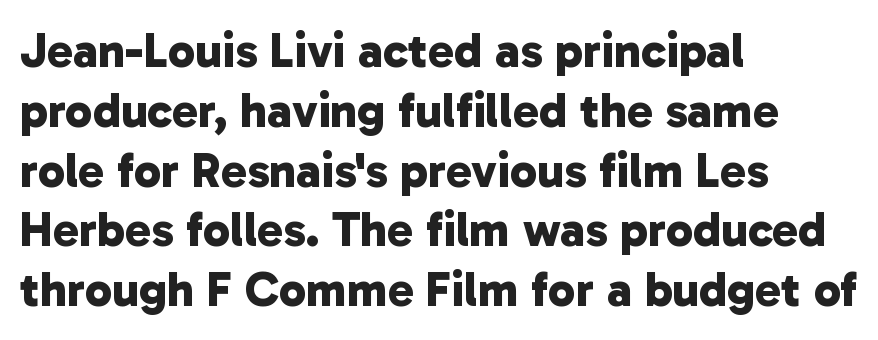
Q: Is the text bold? A: Yes.
Q: Is the typeface a serif or a sans-serif typeface? A: Sans-serif.
Q: Is the text underlined? A: No.
Q: How is the paragraph aligned? A: Left-aligned.
Q: Is the spacing between letters normal or unusually wide? A: Normal.
Q: Width (condensed, normal, or wide)? A: Normal.
Q: Stroke contrast? A: Low.
Q: x-height? A: Medium.
Q: Monospaced? A: No.
